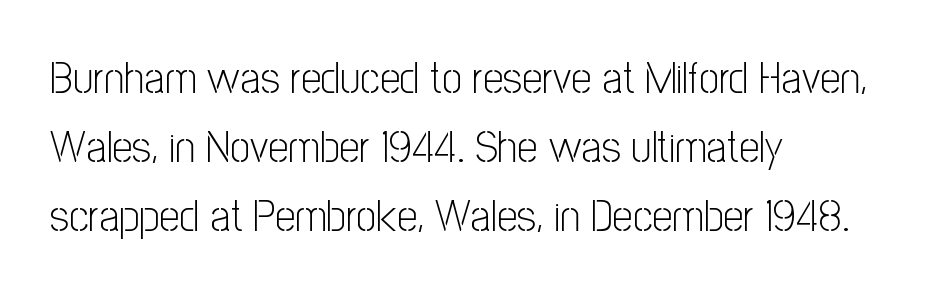
The image shows 45 px light, condensed sans-serif type, upright; set left-aligned, normal line spacing (1.53x), normal letter spacing, not underlined; low stroke contrast and a medium x-height.
